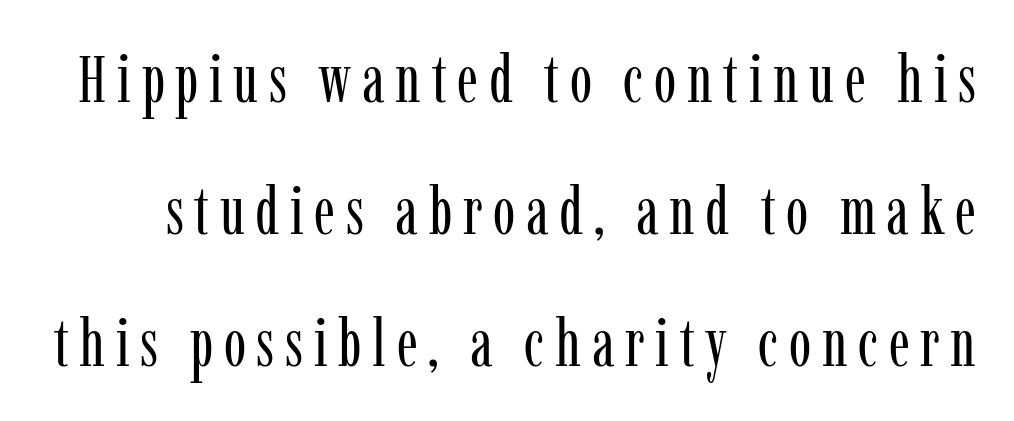
Do the characters align in a grid? No, the font is proportional. No word sits above an underline. Look at the bottom of the vertical strokes: they flare into serifs here. A roman cut, with each character standing at attention.
